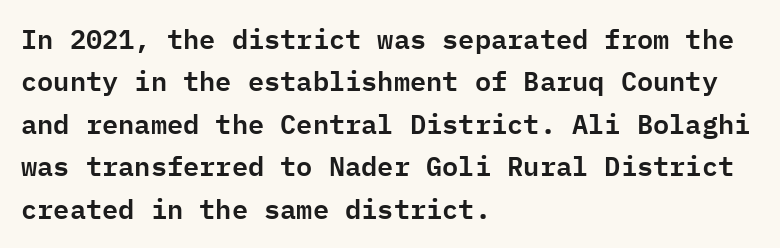
Successive baselines arrive at the customary interval. Tall strokes in this sample are plumb rather than angled. Where is the straight margin? On the left. Lines of text with bare space underneath. Each word holds together tightly as a unit, with standard inter-letter gaps.
